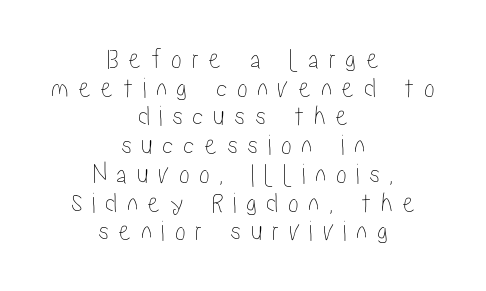
Q: Is the text italic (slanted)? A: No, it is upright.
Q: Is the text underlined? A: No.
Q: How is the paragraph aligned? A: Centered.
Q: Is the spacing between letters normal or unusually wide? A: Unusually wide.
Q: Is the spacing between lines tight, normal or loose? A: Tight.
Q: Width (condensed, normal, or wide)? A: Condensed.
Q: Stroke contrast? A: Low.
Q: x-height? A: Medium.
Q: Monospaced? A: No.
